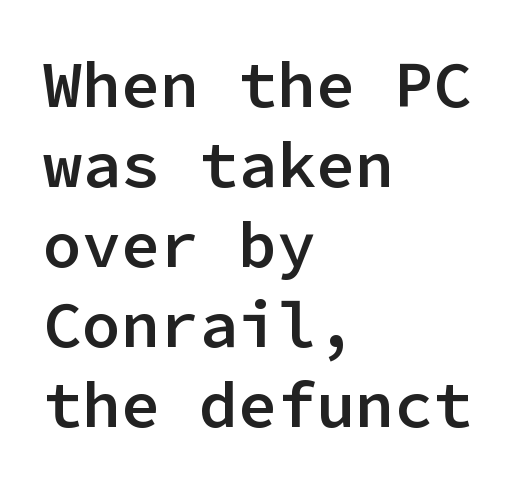
The image shows 65 px semibold sans-serif type, upright, monospaced; set left-aligned, line spacing 1.23x, normal letter spacing, not underlined; low stroke contrast and a medium x-height.
